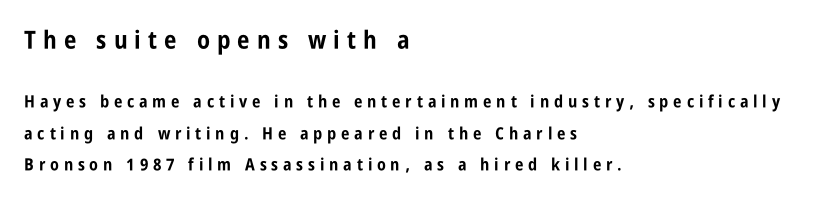
Size contrast runs from large at the top to small at the bottom. The zone under the glyphs is completely vacant. One-word summary of the alignment: left. As a designer I'd log this as weight 700, bold.
